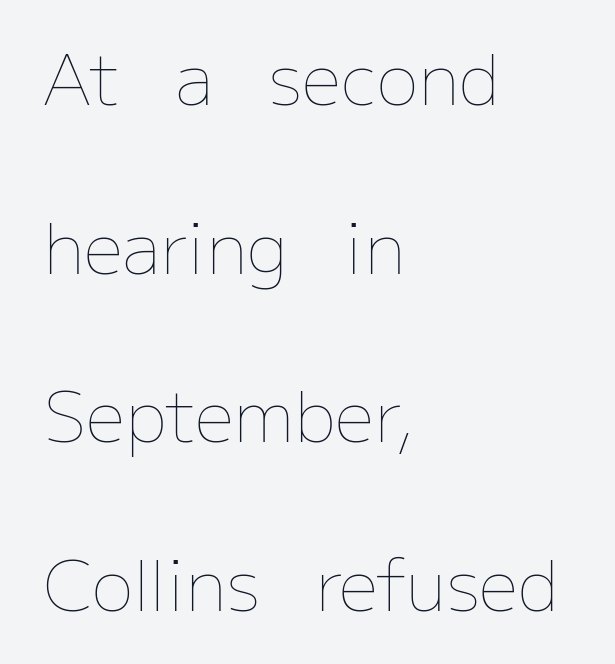
{"italic": "no", "bold": "no", "weight": "thin", "width": "normal", "stroke_contrast": "low", "x_height": "medium", "monospaced": "no", "underline": "no", "align": "left", "line_spacing": "loose", "line_spacing_ratio": 2.41, "letter_spacing": "normal", "letter_spacing_em": 0.0, "glyph_px": 70}
